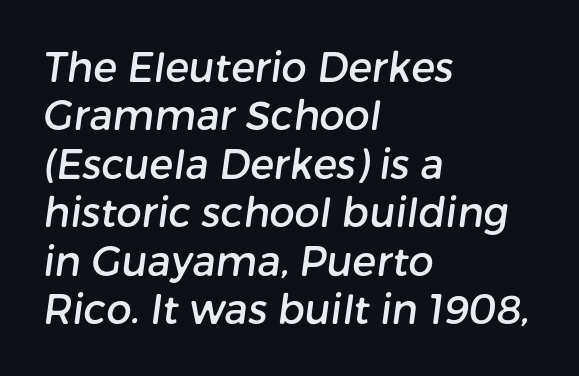
Each row of text sits above clean, open space. A typesetter would call this proportional, since set widths differ per character. In terms of letterspacing, this is plain default setting. The rag falls on the right side of this text block. The glyphs in this specimen are sans serif.
